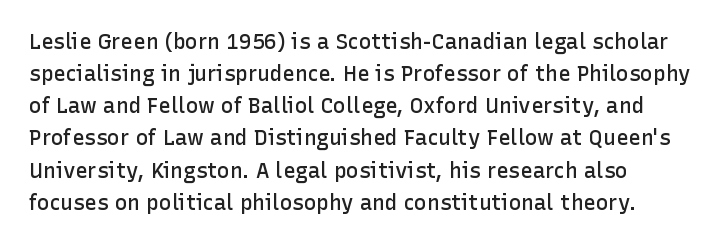
Q: Is the text bold? A: Semi-bold.
Q: Is the text italic (slanted)? A: No, it is upright.
Q: Is the text underlined? A: No.
Q: How is the paragraph aligned? A: Left-aligned.
Q: Is the spacing between letters normal or unusually wide? A: Normal.
Q: Is the spacing between lines tight, normal or loose? A: Normal.
